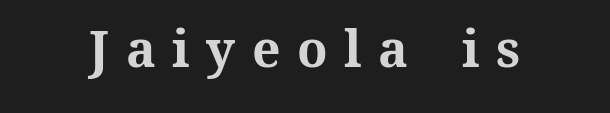
The image shows 50 px bold type, upright; set unusually wide letter spacing (+0.33 em), not underlined; medium stroke contrast and a medium x-height.
